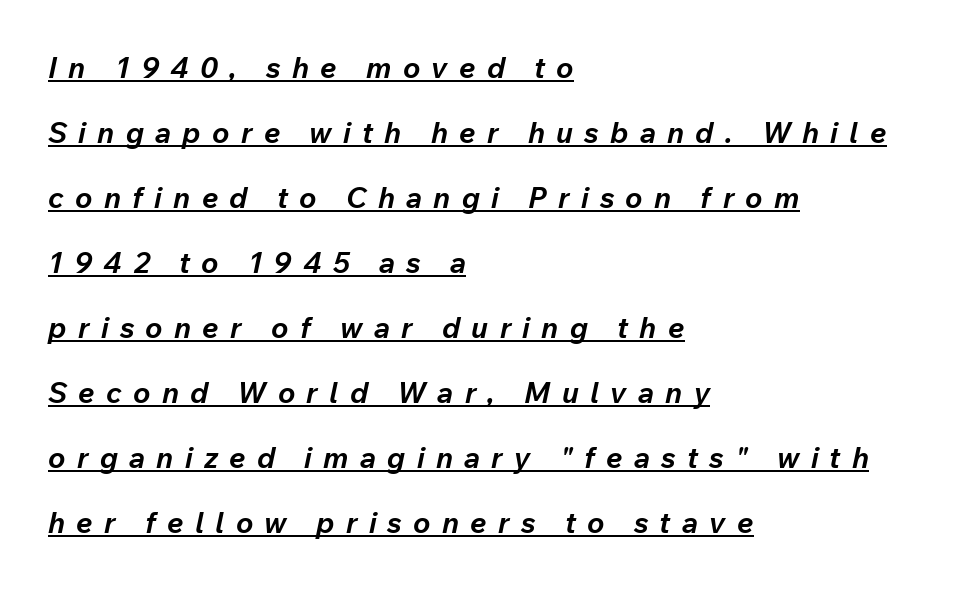
{"italic": "yes", "lean": "right", "slant_degrees": 12, "bold": "yes", "weight": "bold", "width": "normal", "stroke_contrast": "low", "x_height": "medium", "monospaced": "no", "underline": "yes", "align": "left", "line_spacing": "loose", "line_spacing_ratio": 2.24, "letter_spacing": "wide", "letter_spacing_em": 0.39, "glyph_px": 29}
